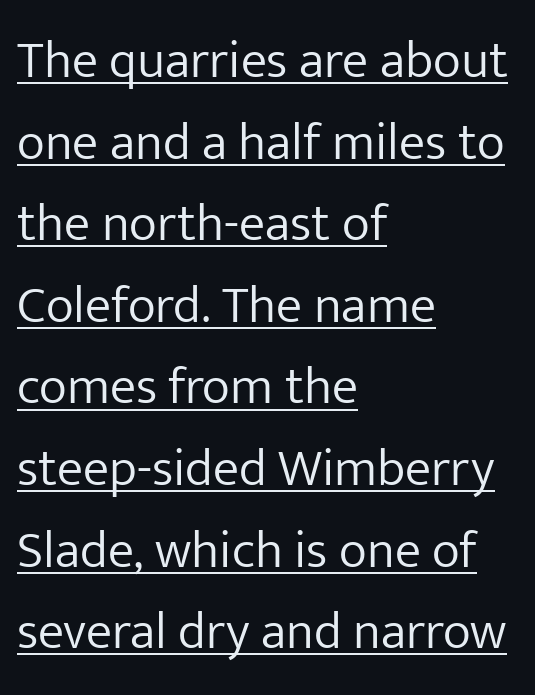
The image shows 53 px light sans-serif type, upright; set left-aligned, normal line spacing (1.54x), normal letter spacing, underlined; low stroke contrast and a medium x-height.
